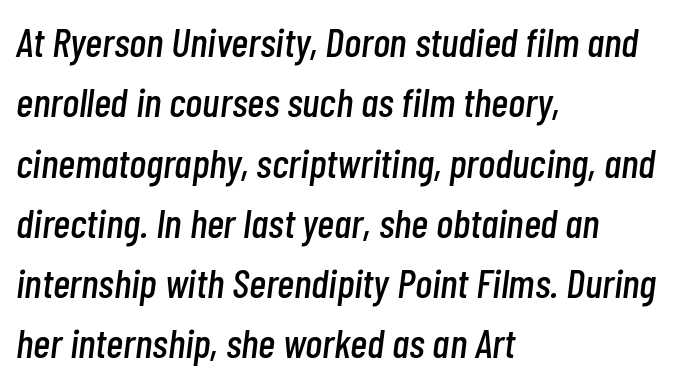
The image shows 41 px condensed type, italic (leaning right); set left-aligned, normal line spacing (1.47x), normal letter spacing, not underlined; low stroke contrast and a medium x-height.
